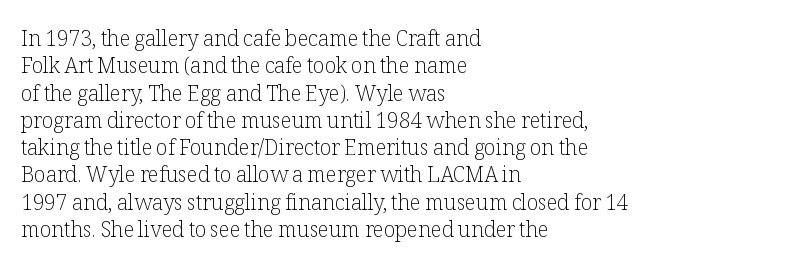
{"italic": "no", "bold": "no", "underline": "no", "align": "left", "line_spacing": "normal", "line_spacing_ratio": 1.3, "letter_spacing": "normal", "letter_spacing_em": 0.0, "glyph_px": 21}
